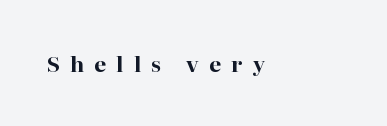
{"italic": "no", "bold": "yes", "underline": "no", "align": "left", "letter_spacing": "wide", "letter_spacing_em": 0.49, "glyph_px": 21}
